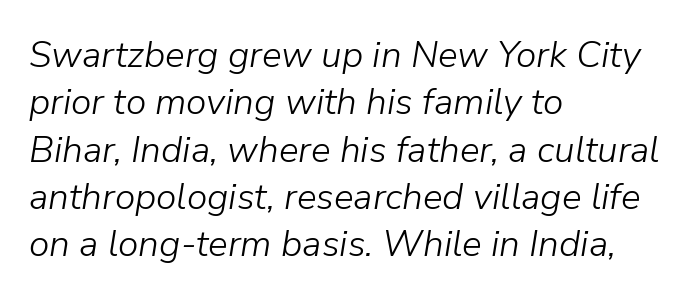
The image shows 37 px light type, italic (leaning right); set left-aligned, normal line spacing (1.28x), normal letter spacing, not underlined; low stroke contrast and a medium x-height.
